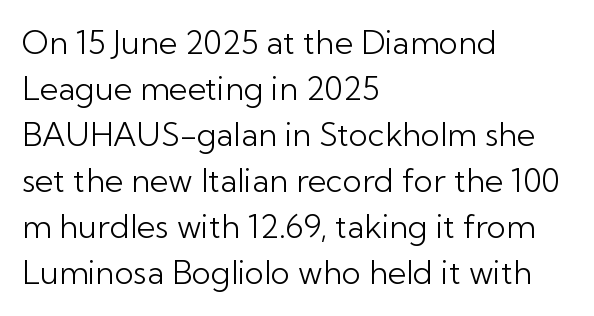
Q: Is the text bold? A: No.
Q: Is the text italic (slanted)? A: No, it is upright.
Q: Is the typeface a serif or a sans-serif typeface? A: Sans-serif.
Q: Is the text underlined? A: No.
Q: How is the paragraph aligned? A: Left-aligned.
Q: Is the spacing between letters normal or unusually wide? A: Normal.
Q: Is the spacing between lines tight, normal or loose? A: Normal.
Q: Width (condensed, normal, or wide)? A: Normal.
Q: Stroke contrast? A: Low.
Q: x-height? A: Medium.
Q: Monospaced? A: No.
